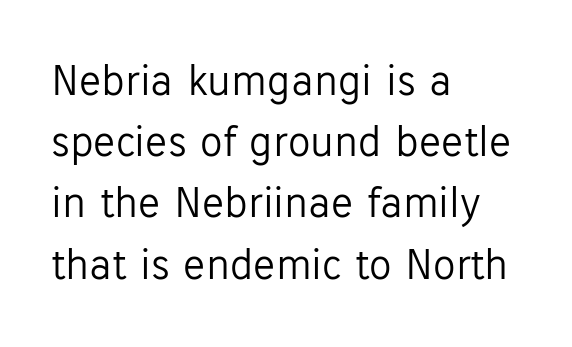
The glyphs in this specimen are sans serif. The line texture is even and compact thanks to regular tracking. Caption: multi-line text, flush left, ragged right. A normal amount of white space separates one row of letters from the next. The typeface has the unassuming heft of standard copy or less.
